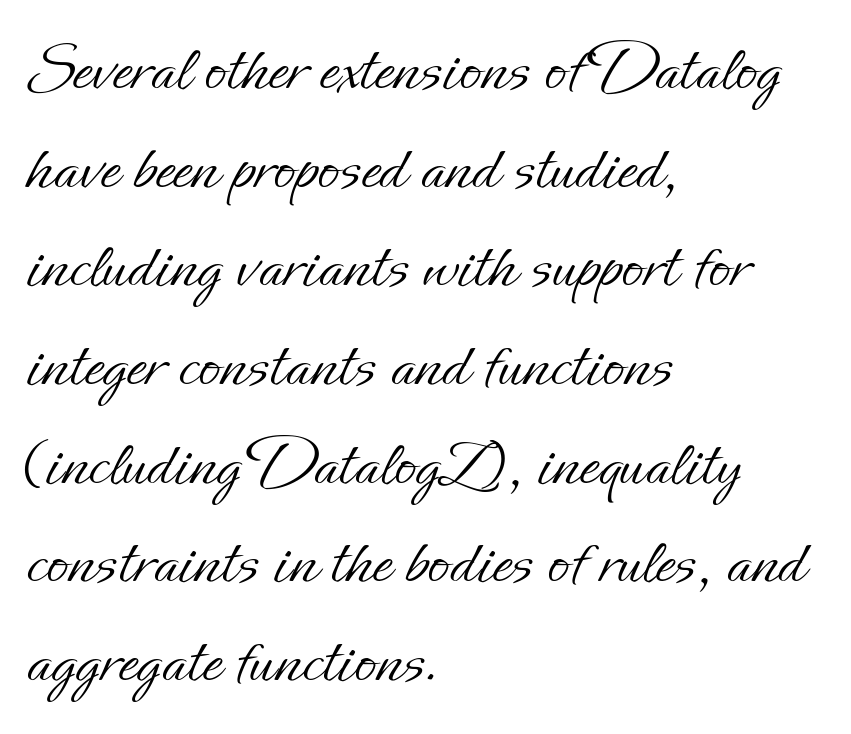
The image shows 71 px light type; set left-aligned, normal line spacing (1.39x), normal letter spacing, not underlined; low stroke contrast and a small x-height.
